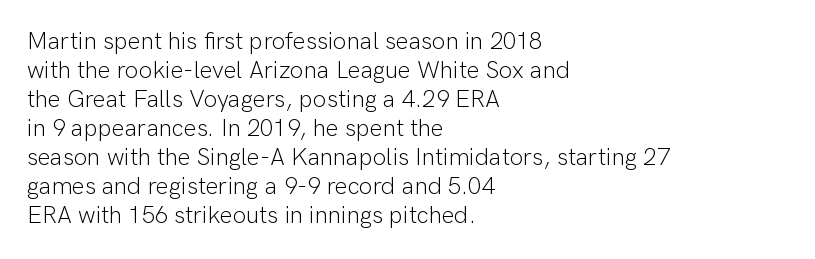
{"italic": "no", "bold": "no", "underline": "no", "align": "left", "line_spacing_ratio": 1.21, "letter_spacing": "normal", "letter_spacing_em": 0.0, "glyph_px": 24}
